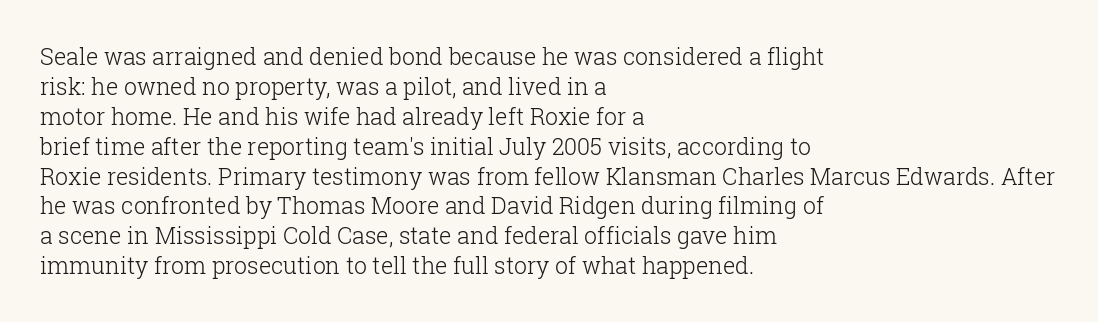
Q: Is the text bold? A: No.
Q: Is the text italic (slanted)? A: No, it is upright.
Q: Is the text underlined? A: No.
Q: How is the paragraph aligned? A: Left-aligned.
Q: Is the spacing between letters normal or unusually wide? A: Normal.
Q: Is the spacing between lines tight, normal or loose? A: Normal.
